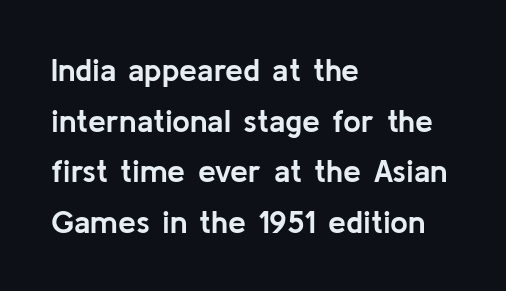
Q: Is the text bold? A: Yes.
Q: Is the text italic (slanted)? A: No, it is upright.
Q: Is the typeface a serif or a sans-serif typeface? A: Sans-serif.
Q: Is the text underlined? A: No.
Q: How is the paragraph aligned? A: Left-aligned.
Q: Is the spacing between letters normal or unusually wide? A: Normal.
Q: Is the spacing between lines tight, normal or loose? A: Normal.
Q: Width (condensed, normal, or wide)? A: Normal.
Q: Stroke contrast? A: Low.
Q: x-height? A: Medium.
Q: Monospaced? A: No.
